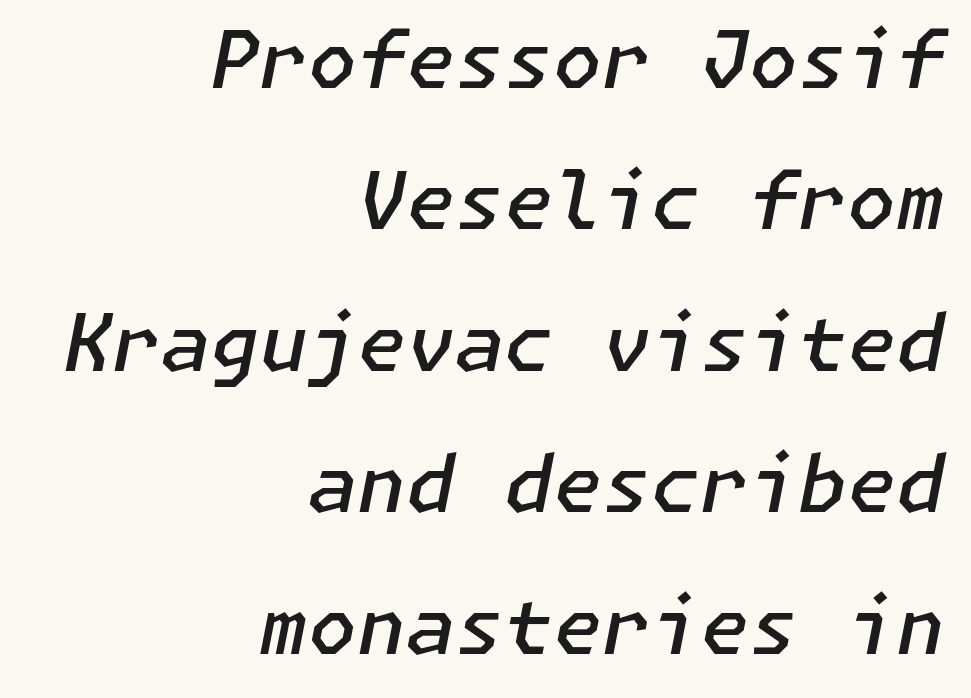
The image shows 79 px semibold type, italic (leaning right); set right-aligned, line spacing 1.79x, normal letter spacing, not underlined; low stroke contrast and a medium x-height.
